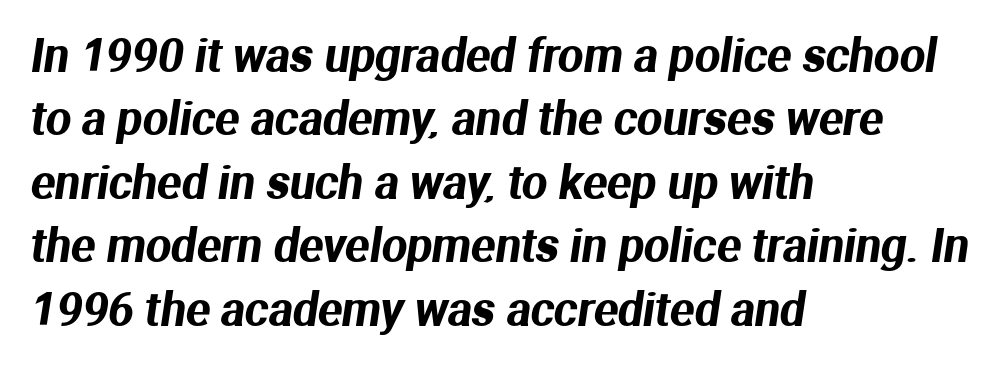
These lines stack with their left ends in a neat column. Honestly, there is no underline to notice here at all. Spacing verdict: proportional, widths tailored to each character. If you measured baseline to baseline, you'd find a middling distance.
